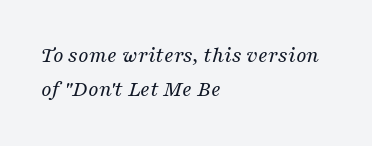
Q: Is the text bold? A: No.
Q: Is the text italic (slanted)? A: Yes, it leans right by about 16 degrees.
Q: Is the text underlined? A: No.
Q: How is the paragraph aligned? A: Left-aligned.
Q: Is the spacing between letters normal or unusually wide? A: Normal.
Q: Is the spacing between lines tight, normal or loose? A: Normal.
